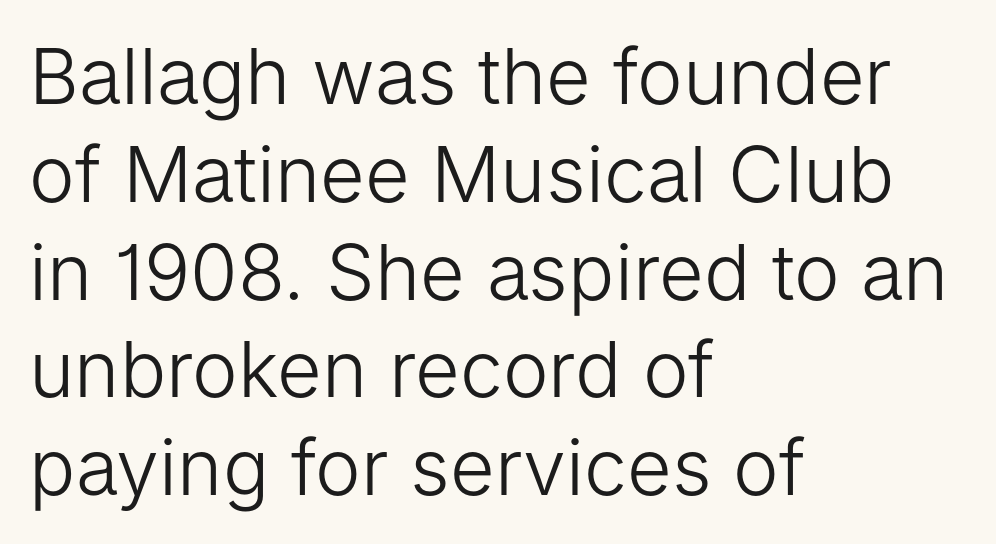
{"serif": "no", "italic": "no", "bold": "no", "weight": "light", "width": "normal", "stroke_contrast": "low", "x_height": "medium", "monospaced": "no", "underline": "no", "align": "left", "line_spacing": "normal", "line_spacing_ratio": 1.27, "letter_spacing": "normal", "letter_spacing_em": 0.0, "glyph_px": 77}
